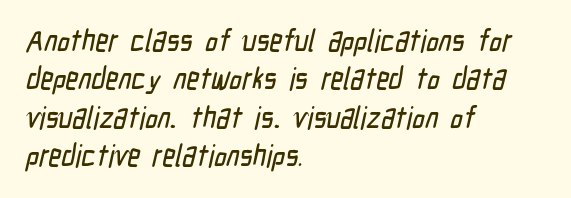
Q: Is the typeface a serif or a sans-serif typeface? A: Sans-serif.
Q: Is the text underlined? A: No.
Q: How is the paragraph aligned? A: Left-aligned.
Q: Is the spacing between letters normal or unusually wide? A: Normal.
Q: Width (condensed, normal, or wide)? A: Condensed.
Q: Stroke contrast? A: Low.
Q: x-height? A: Medium.
Q: Monospaced? A: No.
